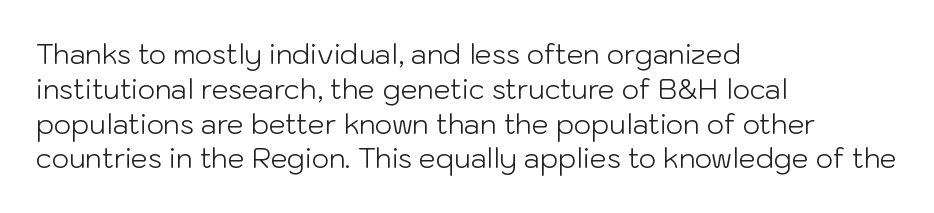
{"italic": "no", "bold": "no", "underline": "no", "align": "left", "line_spacing": "normal", "line_spacing_ratio": 1.29, "letter_spacing": "normal", "letter_spacing_em": 0.0, "glyph_px": 27}
